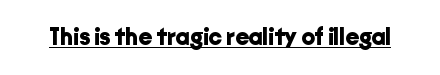
Q: Is the text bold? A: Yes.
Q: Is the text italic (slanted)? A: No, it is upright.
Q: Is the text underlined? A: Yes.
Q: Is the spacing between letters normal or unusually wide? A: Normal.
